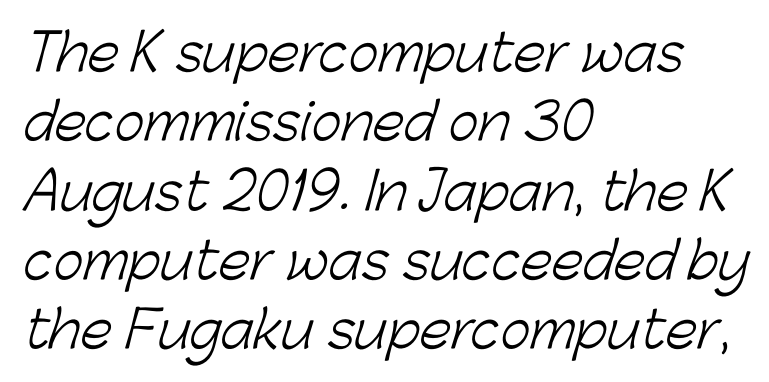
The image shows 51 px light sans-serif type; set left-aligned, normal line spacing (1.36x), normal letter spacing, not underlined; low stroke contrast and a medium x-height.
